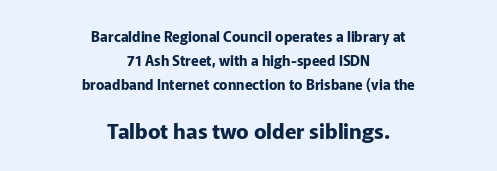
Q: Is the text bold? A: Yes.
Q: Is the text italic (slanted)? A: No, it is upright.
Q: Is the text underlined? A: No.
Q: How is the paragraph aligned? A: Centered.
Q: Is the spacing between letters normal or unusually wide? A: Normal.
Q: Which block of text is set in a larger size, the first (top) or the second (bottom)? A: The second (bottom) one.
